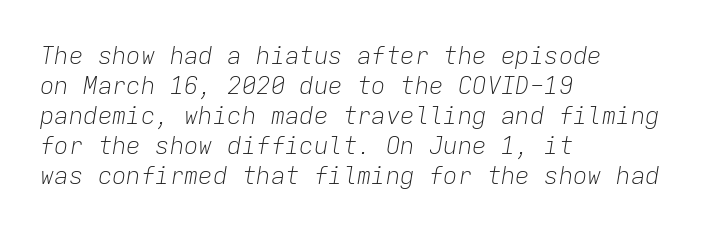
Q: Is the text bold? A: No.
Q: Is the text italic (slanted)? A: Yes, it leans right by about 9 degrees.
Q: Is the text underlined? A: No.
Q: How is the paragraph aligned? A: Left-aligned.
Q: Is the spacing between letters normal or unusually wide? A: Normal.
Q: Is the spacing between lines tight, normal or loose? A: Normal.
